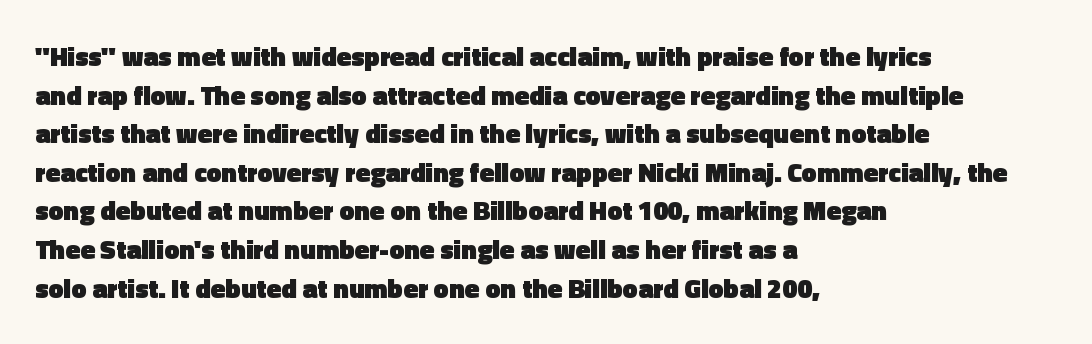
The glyphs are unaccompanied by any horizontal stroke below them. Alignment: flush left. Its strokes are broad and dark, the hallmark of bold type. Designer's note — italics off, roman on.
